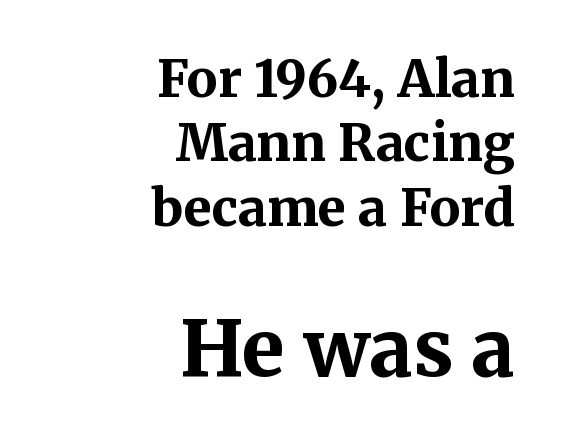
{"serif": "yes", "italic": "no", "bold": "yes", "weight": "bold", "width": "normal", "stroke_contrast": "medium", "x_height": "medium", "monospaced": "no", "underline": "no", "align": "right", "line_spacing": "normal", "line_spacing_ratio": 1.26, "letter_spacing": "normal", "letter_spacing_em": 0.0, "larger_block": "second", "size_ratio": 1.51, "glyph_px": 77}
